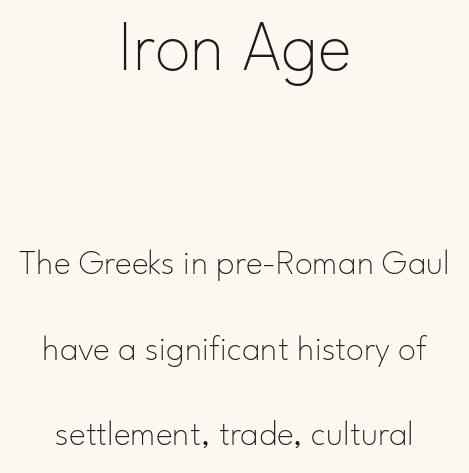
You can tell it's not italic because the verticals are truly vertical. Spacing between characters is what you'd get straight out of the box. Proportional: the letters do not fall into vertical columns. Stems and bowls with no extra thickness — not bold. Serifs: no, the terminals of the letterforms are clean. Loosely led — the rows are spread out.
